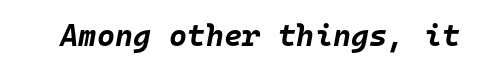
Q: Is the text bold? A: Yes.
Q: Is the text italic (slanted)? A: Yes, it leans right by about 10 degrees.
Q: Is the text underlined? A: No.
Q: Is the spacing between letters normal or unusually wide? A: Normal.
Q: Width (condensed, normal, or wide)? A: Normal.
Q: Stroke contrast? A: Low.
Q: x-height? A: Large.
Q: Monospaced? A: Yes.
